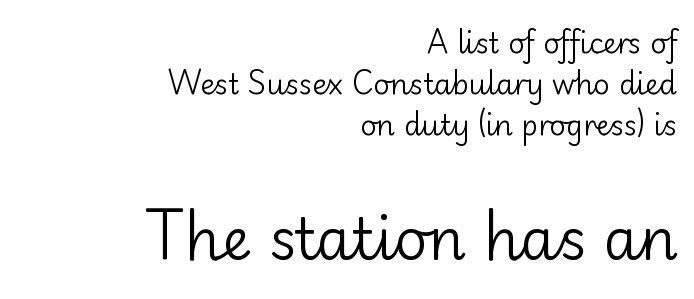
The image shows 57 px regular-weight sans-serif type, upright; set right-aligned, normal line spacing (1.47x), normal letter spacing, not underlined; the second (bottom) block is 2.04x larger; low stroke contrast and a small x-height.
